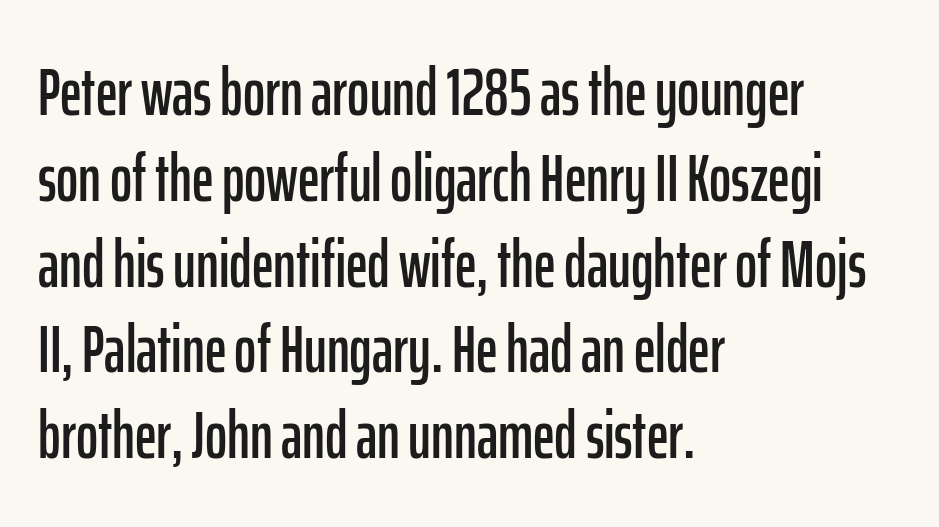
Q: Is the text italic (slanted)? A: No, it is upright.
Q: Is the typeface a serif or a sans-serif typeface? A: Sans-serif.
Q: Is the text underlined? A: No.
Q: How is the paragraph aligned? A: Left-aligned.
Q: Is the spacing between letters normal or unusually wide? A: Normal.
Q: Is the spacing between lines tight, normal or loose? A: Normal.
Q: Width (condensed, normal, or wide)? A: Condensed.
Q: Stroke contrast? A: Low.
Q: x-height? A: Medium.
Q: Monospaced? A: No.
